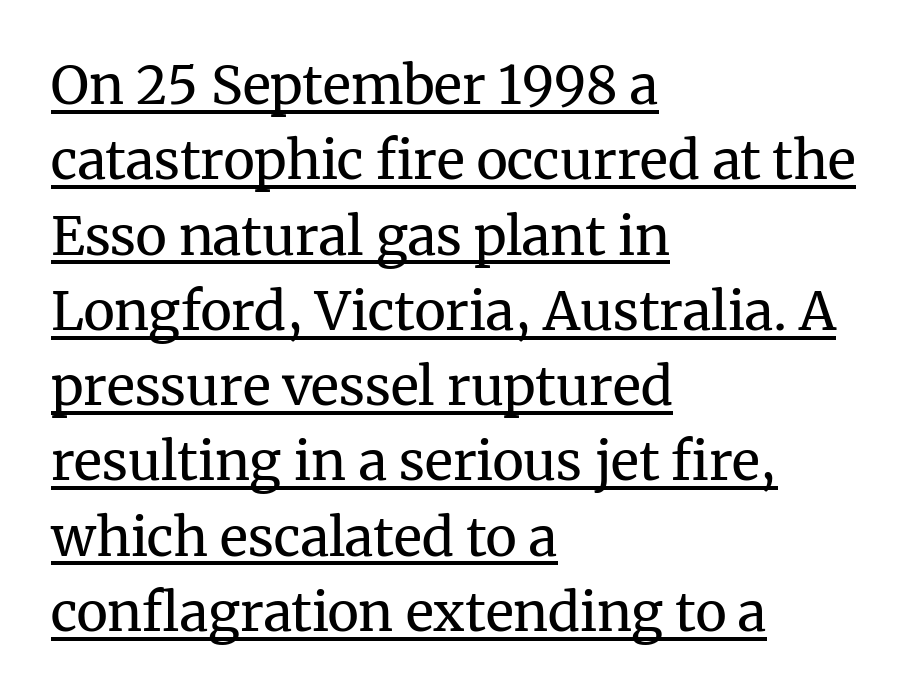
The image shows 53 px regular-weight serif type, upright; set left-aligned, normal line spacing (1.42x), normal letter spacing, underlined; medium stroke contrast and a medium x-height.
